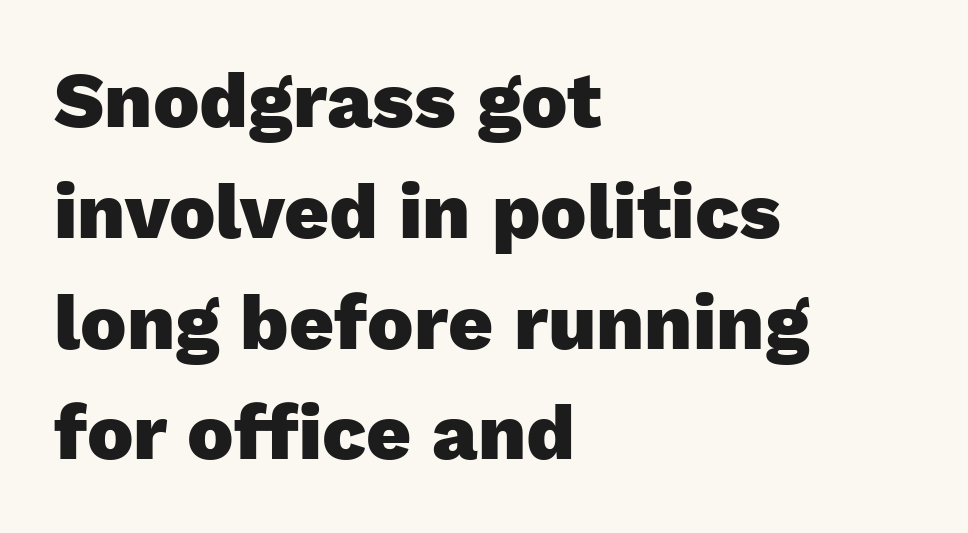
{"serif": "no", "italic": "no", "bold": "yes", "weight": "heavy", "width": "normal", "stroke_contrast": "low", "x_height": "medium", "monospaced": "no", "underline": "no", "align": "left", "line_spacing": "normal", "line_spacing_ratio": 1.42, "letter_spacing": "normal", "letter_spacing_em": 0.0, "glyph_px": 78}
